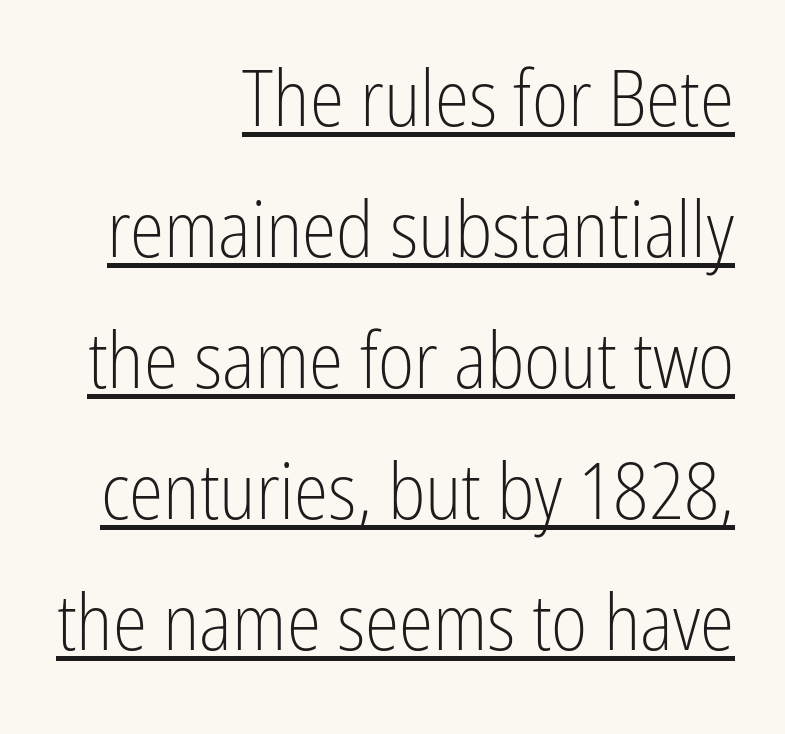
{"serif": "no", "italic": "no", "bold": "no", "weight": "light", "width": "condensed", "stroke_contrast": "low", "x_height": "medium", "monospaced": "no", "underline": "yes", "align": "right", "line_spacing": "normal", "line_spacing_ratio": 1.68, "letter_spacing": "normal", "letter_spacing_em": 0.0, "glyph_px": 78}
